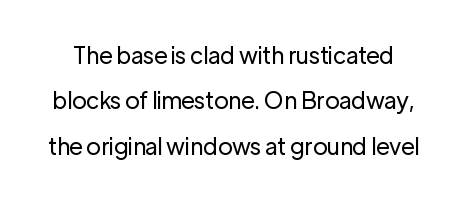
{"italic": "no", "bold": "no", "underline": "no", "line_spacing": "loose", "line_spacing_ratio": 1.97, "letter_spacing": "normal", "letter_spacing_em": 0.0, "glyph_px": 23}
